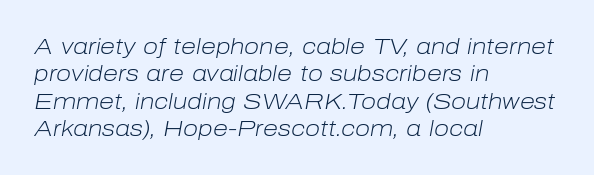
The lines in this sample share a left origin and differ only in where they stop. Observe the ordinary spacing: letters are neighbours, not strangers. Type without underlining. A typesetter would mark this as italic.
